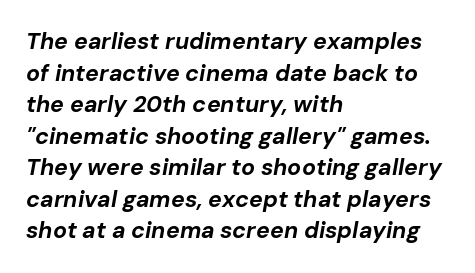
Summary of vertical rhythm: regular, with standard interline spacing. A student would call this left alignment; a typographer would say flush left, rag right. The rendering keeps characters at their native spacing. Designer's note — italics engaged.
